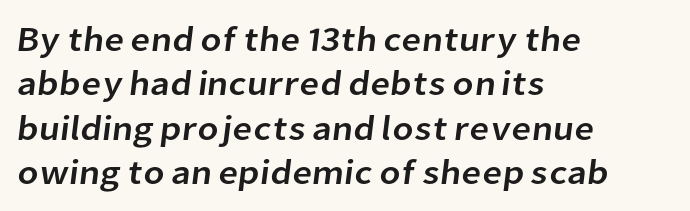
The image shows 35 px sans-serif type; set left-aligned, normal line spacing (1.27x), normal letter spacing, not underlined; low stroke contrast and a medium x-height.
